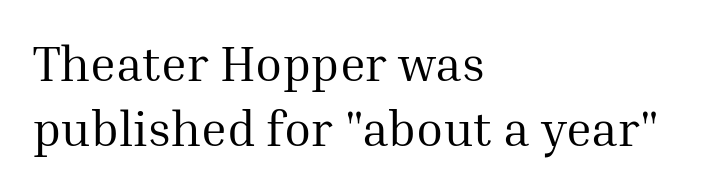
Q: Is the text bold? A: No.
Q: Is the text italic (slanted)? A: No, it is upright.
Q: Is the typeface a serif or a sans-serif typeface? A: Serif.
Q: Is the text underlined? A: No.
Q: How is the paragraph aligned? A: Left-aligned.
Q: Is the spacing between letters normal or unusually wide? A: Normal.
Q: Is the spacing between lines tight, normal or loose? A: Normal.
Q: Width (condensed, normal, or wide)? A: Normal.
Q: Stroke contrast? A: Medium.
Q: x-height? A: Medium.
Q: Monospaced? A: No.
